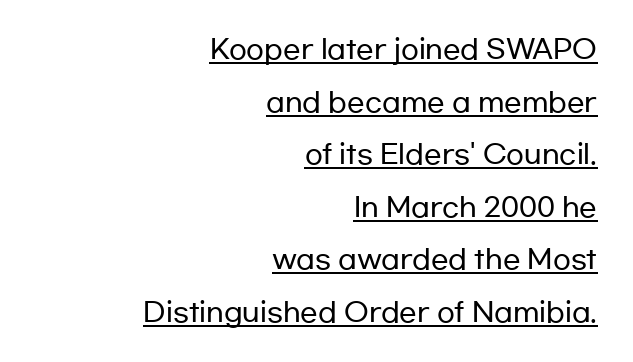
Q: Is the text italic (slanted)? A: No, it is upright.
Q: Is the text underlined? A: Yes.
Q: How is the paragraph aligned? A: Right-aligned.
Q: Is the spacing between letters normal or unusually wide? A: Normal.
Q: Is the spacing between lines tight, normal or loose? A: Loose.
